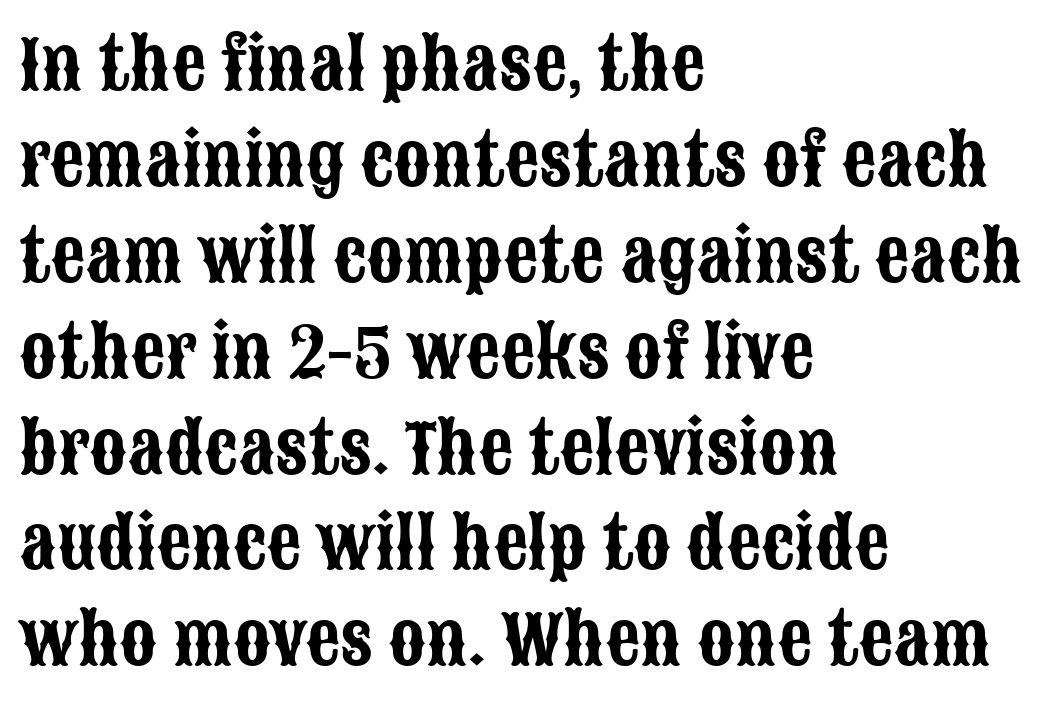
The lines sit at an ordinary, default distance from one another. This sample is left-justified, so line endings fall wherever the words run out. You could not count columns in this text — the font is proportionally spaced. In terms of letterspacing, this is plain default setting. The words here are not underlined. Does the type have serifs? No, each stem ends abruptly.
